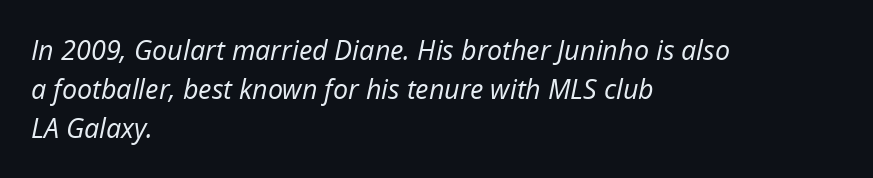
The image shows 27 px text type, italic (leaning right); set left-aligned, normal line spacing (1.45x), normal letter spacing, not underlined.
